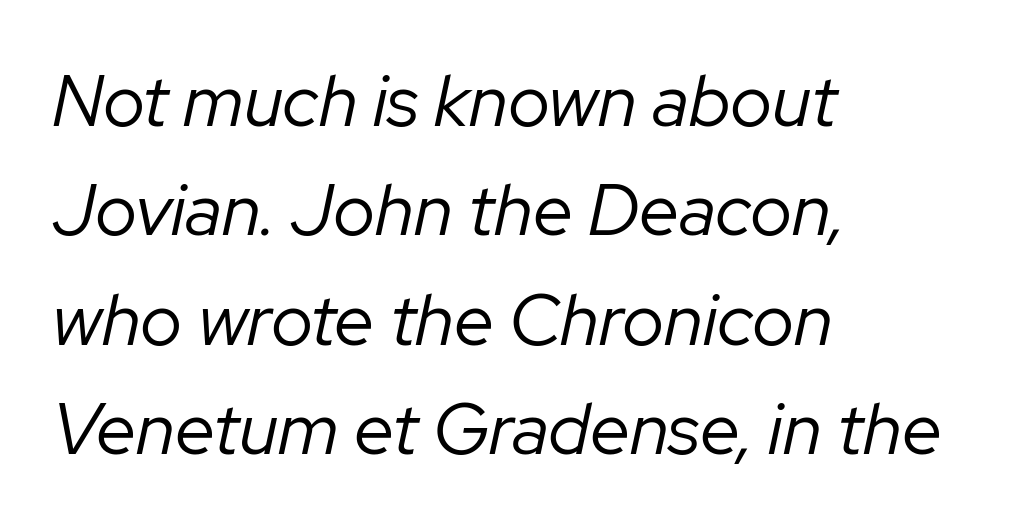
The image shows 72 px regular-weight type, italic (leaning right); set left-aligned, normal line spacing (1.52x), normal letter spacing, not underlined; low stroke contrast and a medium x-height.
